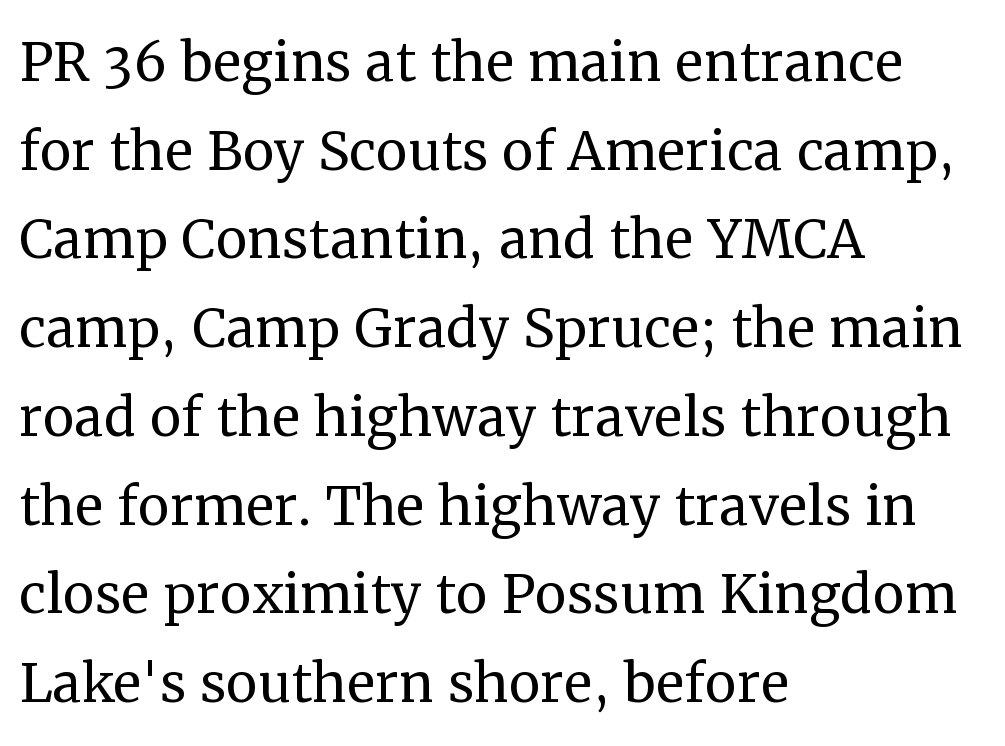
{"serif": "yes", "italic": "no", "bold": "no", "weight": "regular", "width": "normal", "stroke_contrast": "medium", "x_height": "medium", "monospaced": "no", "underline": "no", "align": "left", "line_spacing": "normal", "line_spacing_ratio": 1.25, "letter_spacing": "normal", "letter_spacing_em": 0.0, "glyph_px": 71}
